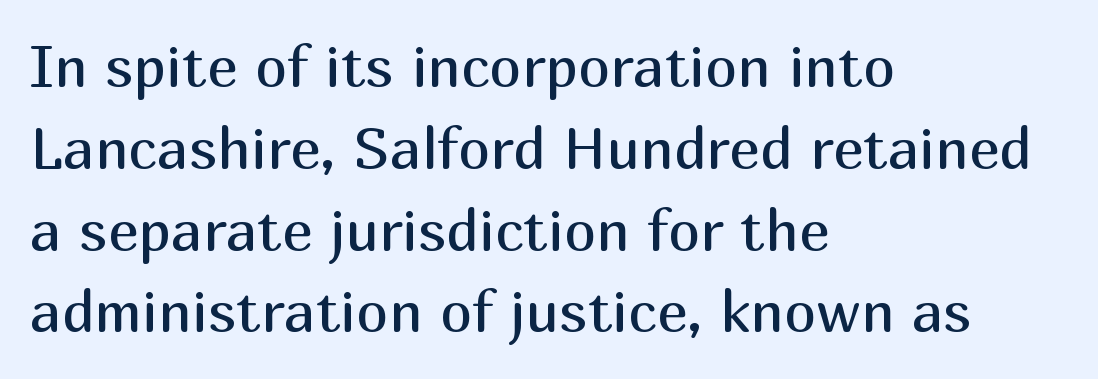
Q: Is the text bold? A: No.
Q: Is the text italic (slanted)? A: No, it is upright.
Q: Is the typeface a serif or a sans-serif typeface? A: Sans-serif.
Q: Is the text underlined? A: No.
Q: How is the paragraph aligned? A: Left-aligned.
Q: Is the spacing between letters normal or unusually wide? A: Normal.
Q: Is the spacing between lines tight, normal or loose? A: Normal.
Q: Width (condensed, normal, or wide)? A: Normal.
Q: Stroke contrast? A: Medium.
Q: x-height? A: Medium.
Q: Monospaced? A: No.
